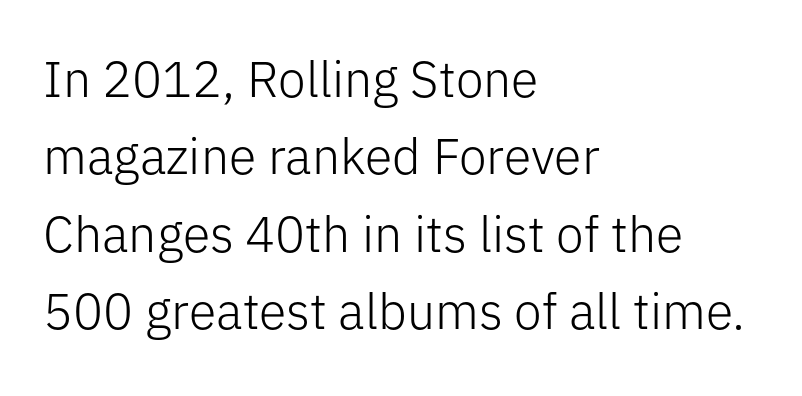
{"serif": "no", "italic": "no", "bold": "no", "weight": "light", "width": "normal", "stroke_contrast": "low", "x_height": "medium", "monospaced": "no", "underline": "no", "align": "left", "line_spacing": "normal", "line_spacing_ratio": 1.55, "letter_spacing": "normal", "letter_spacing_em": 0.0, "glyph_px": 50}
